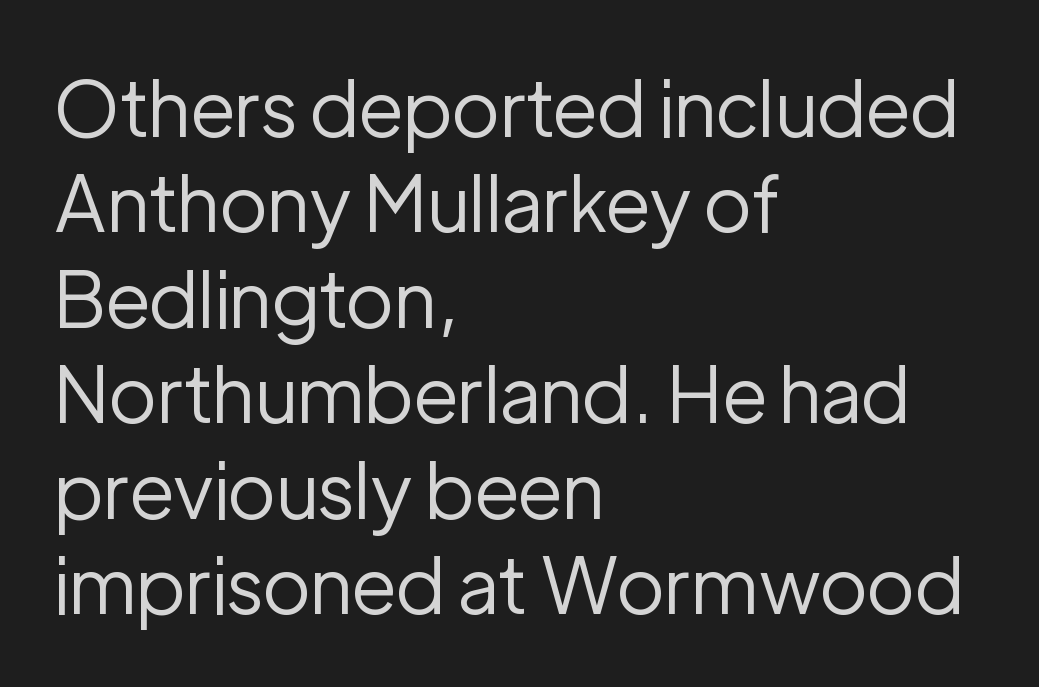
The image shows 77 px regular-weight sans-serif type, upright; set left-aligned, line spacing 1.24x, normal letter spacing, not underlined; low stroke contrast and a medium x-height.
